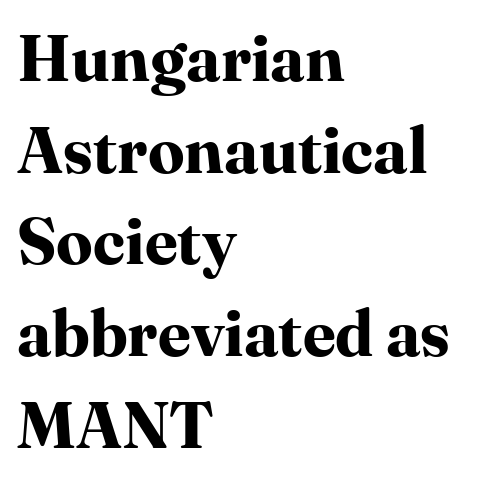
Letter spacing: default. The font is running at its bold setting. Short and long lines alike share a common starting point at left. Clear beneath every line of the passage.
